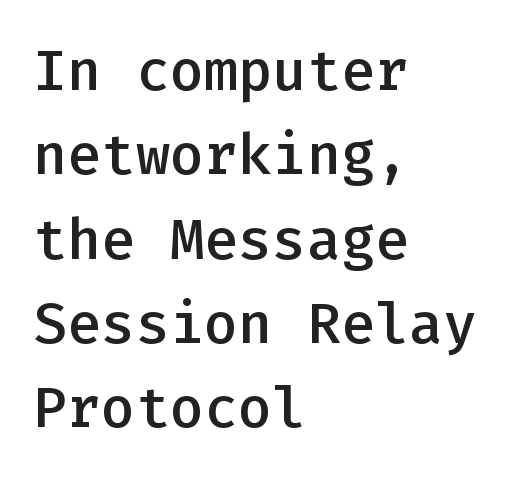
{"serif": "no", "italic": "no", "bold": "semi", "weight": "semibold", "width": "normal", "stroke_contrast": "low", "x_height": "medium", "monospaced": "yes", "underline": "no", "align": "left", "line_spacing": "normal", "line_spacing_ratio": 1.48, "letter_spacing": "normal", "letter_spacing_em": 0.0, "glyph_px": 57}
